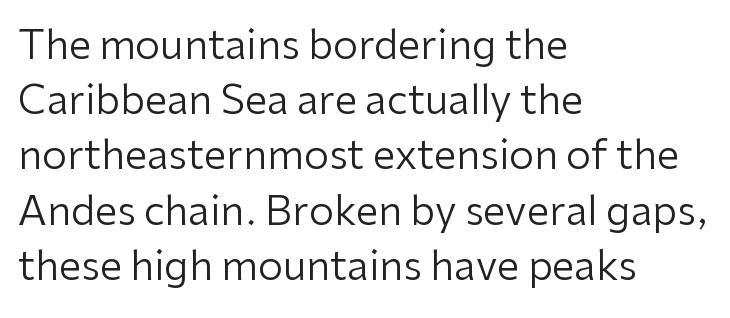
{"serif": "no", "italic": "no", "bold": "no", "weight": "regular", "width": "normal", "stroke_contrast": "low", "x_height": "medium", "monospaced": "no", "underline": "no", "align": "left", "line_spacing": "normal", "line_spacing_ratio": 1.38, "letter_spacing": "normal", "letter_spacing_em": 0.0, "glyph_px": 40}
